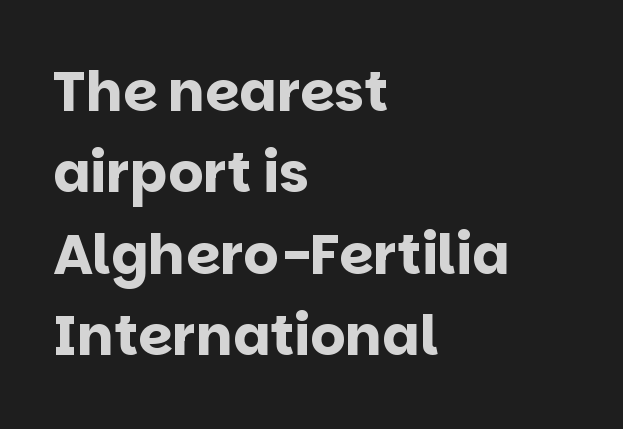
The paragraph shown leans on its left margin. This sample uses plain, unmodified letter spacing. Do the characters align in a grid? No, the font is proportional. Nothing sits at the stroke ends, so this counts as sans-serif. Notice how descenders clear the ascenders below comfortably — that's standard leading.
